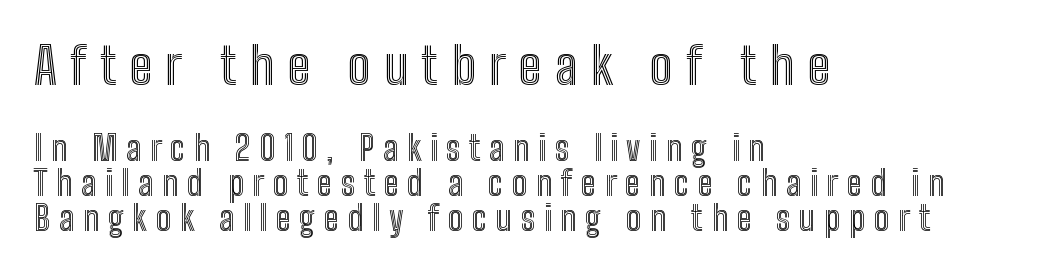
Ascenders rise straight up at ninety degrees. Here the designer chose a conventional face with non-uniform glyph widths. Each row of text sits above clean, open space. Leftover space on each line is placed entirely after the last word.
